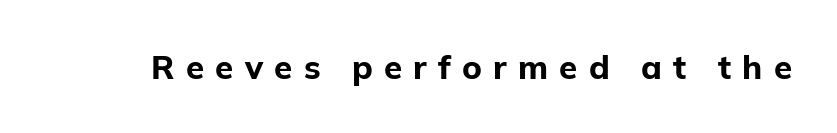
Q: Is the text bold? A: Yes.
Q: Is the text italic (slanted)? A: No, it is upright.
Q: Is the typeface a serif or a sans-serif typeface? A: Sans-serif.
Q: Is the text underlined? A: No.
Q: Is the spacing between letters normal or unusually wide? A: Unusually wide.
Q: Width (condensed, normal, or wide)? A: Normal.
Q: Stroke contrast? A: Low.
Q: x-height? A: Medium.
Q: Monospaced? A: No.
